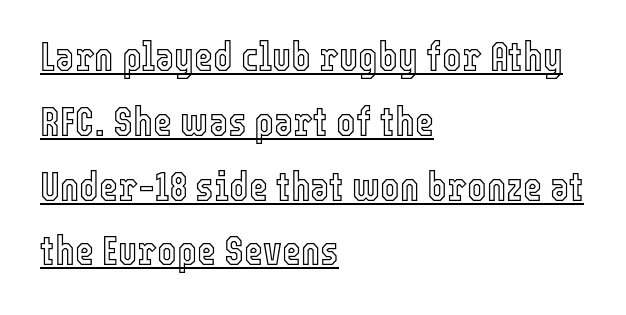
The image shows 41 px condensed type, upright; set left-aligned, normal line spacing (1.58x), normal letter spacing, underlined; a medium x-height.
